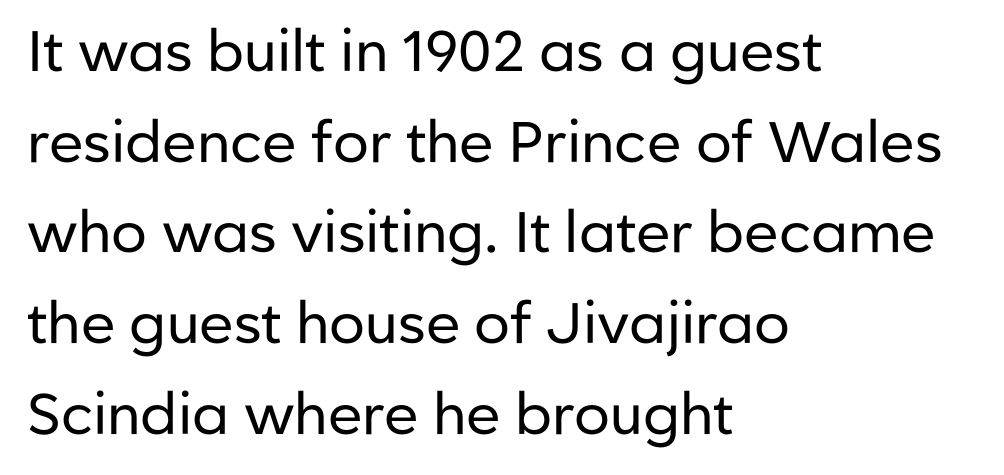
Q: Is the text bold? A: No.
Q: Is the text italic (slanted)? A: No, it is upright.
Q: Is the typeface a serif or a sans-serif typeface? A: Sans-serif.
Q: Is the text underlined? A: No.
Q: How is the paragraph aligned? A: Left-aligned.
Q: Is the spacing between letters normal or unusually wide? A: Normal.
Q: Is the spacing between lines tight, normal or loose? A: Normal.
Q: Width (condensed, normal, or wide)? A: Normal.
Q: Stroke contrast? A: Low.
Q: x-height? A: Medium.
Q: Monospaced? A: No.
